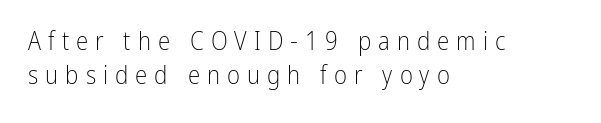
Q: Is the text bold? A: No.
Q: Is the text italic (slanted)? A: No, it is upright.
Q: Is the text underlined? A: No.
Q: How is the paragraph aligned? A: Left-aligned.
Q: Is the spacing between letters normal or unusually wide? A: Unusually wide.
Q: Is the spacing between lines tight, normal or loose? A: Normal.
